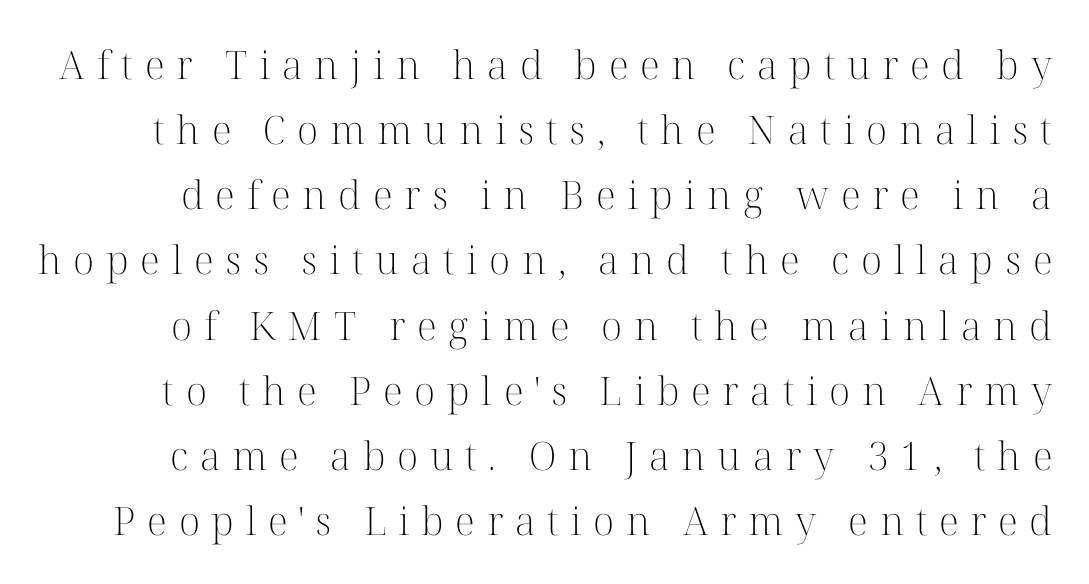
The image shows 39 px light serif type, upright; set normal line spacing (1.67x), unusually wide letter spacing (+0.3 em), not underlined; high stroke contrast and a medium x-height.
